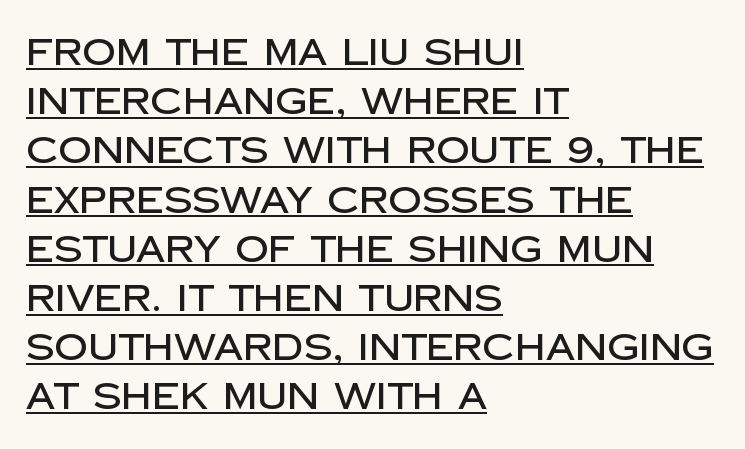
The image shows 37 px sans-serif type, upright; set left-aligned, normal line spacing (1.33x), normal letter spacing, underlined; low stroke contrast and a large x-height.
